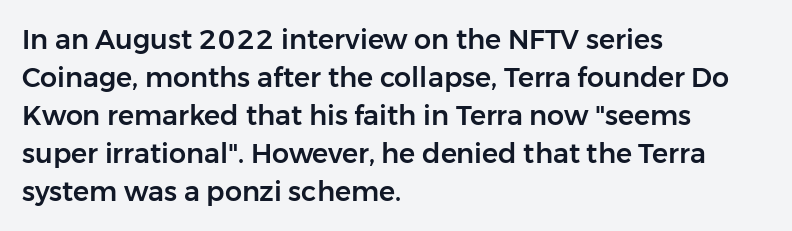
Every stem runs plumb, perpendicular to the baseline. No extra tracking has been applied to these lines. Students, observe: this is what conventionally led text looks like. The rendering anchors every line to the left-hand side. Just letters on the line, the space beneath them empty.
